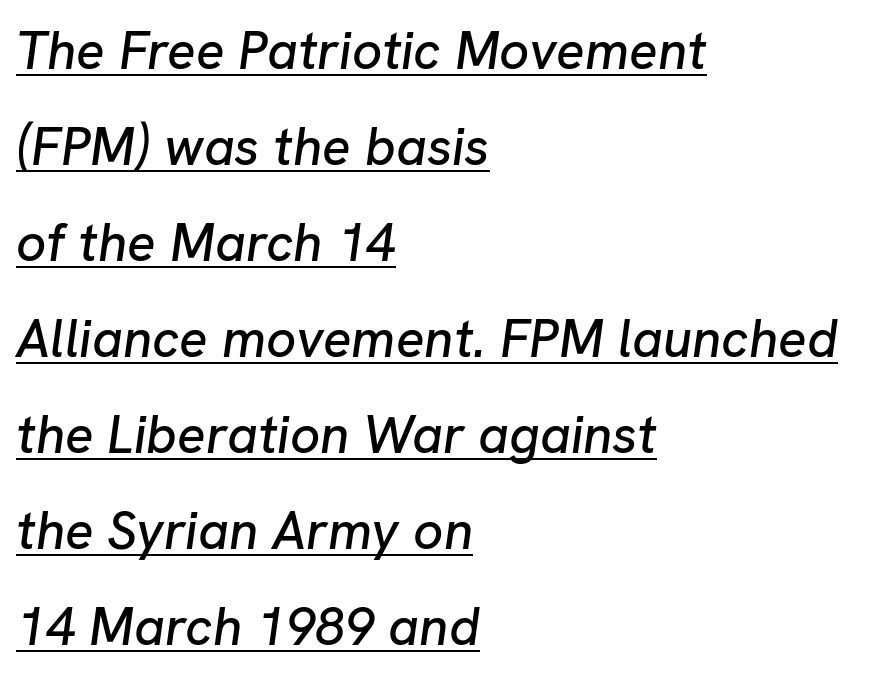
Q: Is the text italic (slanted)? A: Yes, it leans right by about 8 degrees.
Q: Is the text underlined? A: Yes.
Q: How is the paragraph aligned? A: Left-aligned.
Q: Is the spacing between letters normal or unusually wide? A: Normal.
Q: Width (condensed, normal, or wide)? A: Normal.
Q: Stroke contrast? A: Low.
Q: x-height? A: Medium.
Q: Monospaced? A: No.
